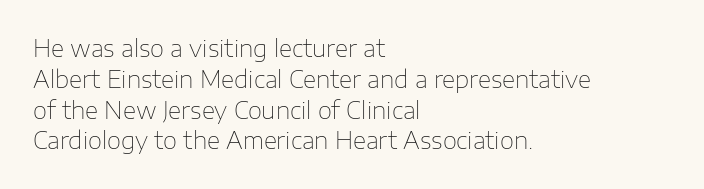
Q: Is the text bold? A: No.
Q: Is the text italic (slanted)? A: No, it is upright.
Q: Is the text underlined? A: No.
Q: How is the paragraph aligned? A: Left-aligned.
Q: Is the spacing between letters normal or unusually wide? A: Normal.
Q: Is the spacing between lines tight, normal or loose? A: Normal.
